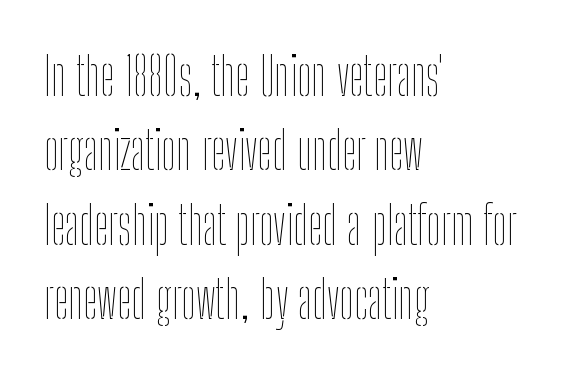
The font is comparable to plain body text, perhaps lighter. A typesetter would call this proportional, since set widths differ per character. The ragged edge is on the right, which tells us the setting is flush left. Is there any slant? The stems are plumb. The rendering uses a moderate line-height, typical for paragraphs.
